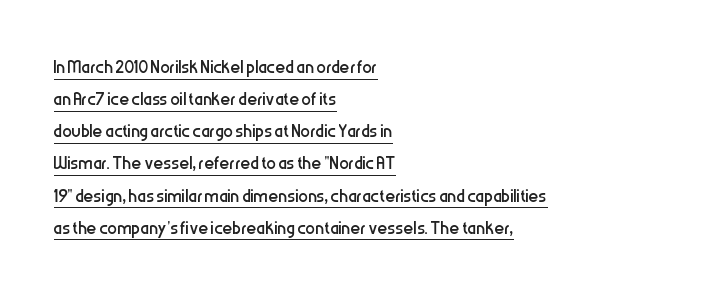
These characters rest on top of a visible drawn line. A light-to-regular cut is what we see here. The face used here is rendered with its standard letterfit. This rendering uses left alignment, leaving the right contour irregular. Leading matches the norm, producing a regular column.
